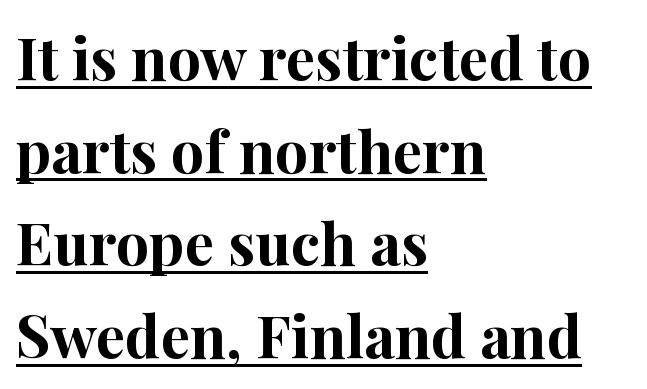
Q: Is the text bold? A: Yes.
Q: Is the text italic (slanted)? A: No, it is upright.
Q: Is the typeface a serif or a sans-serif typeface? A: Serif.
Q: Is the text underlined? A: Yes.
Q: How is the paragraph aligned? A: Left-aligned.
Q: Is the spacing between letters normal or unusually wide? A: Normal.
Q: Is the spacing between lines tight, normal or loose? A: Normal.
Q: Width (condensed, normal, or wide)? A: Normal.
Q: Stroke contrast? A: High.
Q: x-height? A: Medium.
Q: Monospaced? A: No.
